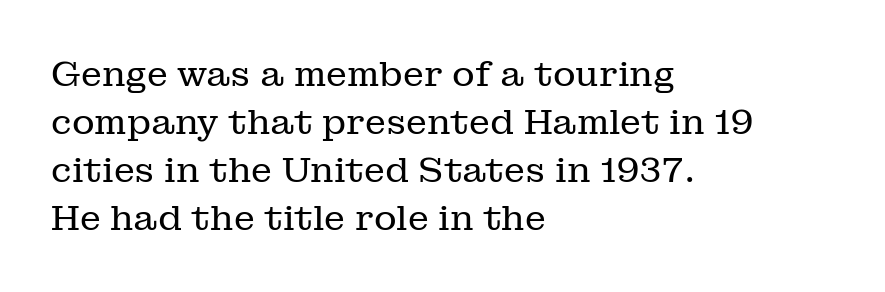
{"serif": "yes", "italic": "no", "bold": "no", "weight": "regular", "width": "normal", "stroke_contrast": "low", "x_height": "medium", "monospaced": "no", "underline": "no", "align": "left", "line_spacing": "normal", "line_spacing_ratio": 1.37, "letter_spacing": "normal", "letter_spacing_em": 0.0, "glyph_px": 35}
